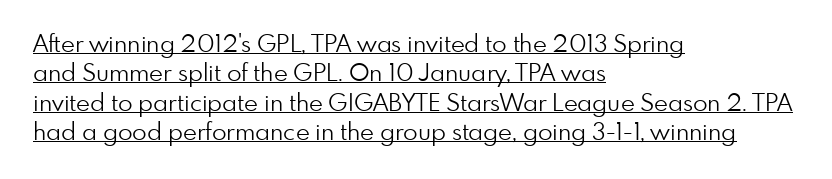
Weight: in the light-to-regular range. The letters sit at their default tracking, neither squeezed nor spread. The face used here appears with an underline applied. Posture: vertical.
